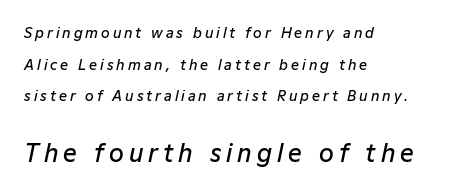
Q: Is the text bold? A: Semi-bold.
Q: Is the text italic (slanted)? A: Yes, it leans right by about 12 degrees.
Q: Is the text underlined? A: No.
Q: How is the paragraph aligned? A: Left-aligned.
Q: Is the spacing between letters normal or unusually wide? A: Unusually wide.
Q: Is the spacing between lines tight, normal or loose? A: Loose.
Q: Which block of text is set in a larger size, the first (top) or the second (bottom)? A: The second (bottom) one.
